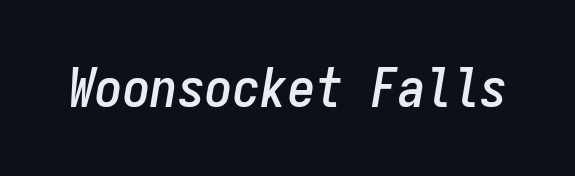
The image shows 55 px condensed type, italic (leaning right), monospaced; set normal letter spacing, not underlined; low stroke contrast and a medium x-height.
